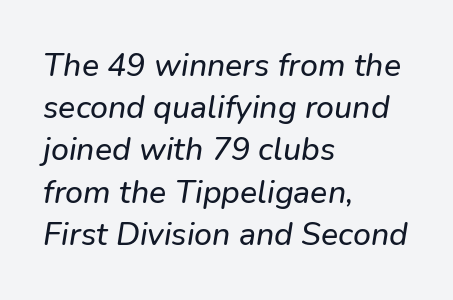
The image shows 32 px text type, italic (leaning right); set left-aligned, normal line spacing (1.32x), normal letter spacing, not underlined; low stroke contrast and a medium x-height.
